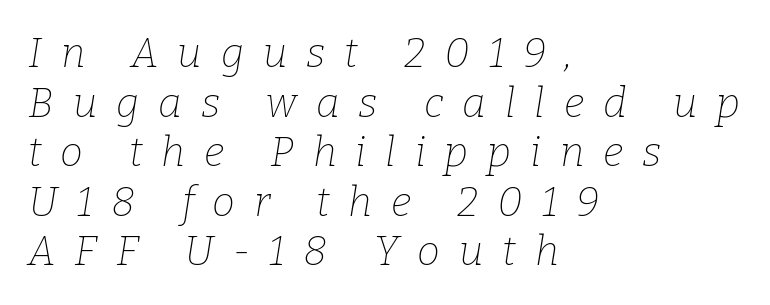
{"serif": "yes", "italic": "yes", "lean": "right", "slant_degrees": 9, "bold": "no", "weight": "thin", "width": "normal", "stroke_contrast": "low", "x_height": "medium", "monospaced": "no", "underline": "no", "align": "left", "line_spacing_ratio": 1.21, "letter_spacing": "wide", "letter_spacing_em": 0.46, "glyph_px": 41}
